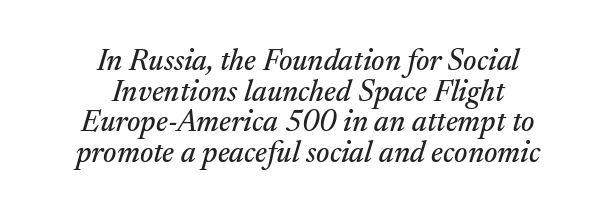
Varying glyph widths throughout — classic text-font behaviour. Only glyphs here, with clear space below each row. If you folded the block vertically in half, each line would mirror itself in length. Letterform terminals end in serifs throughout the passage. Looking at the ascenders, they clearly lean.
